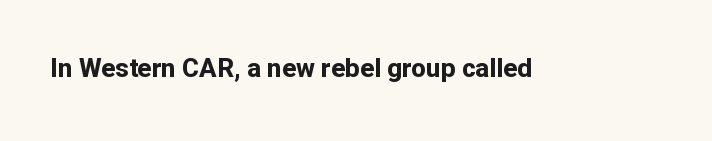
Q: Is the text bold? A: Yes.
Q: Is the text italic (slanted)? A: No, it is upright.
Q: Is the text underlined? A: No.
Q: Is the spacing between letters normal or unusually wide? A: Normal.
